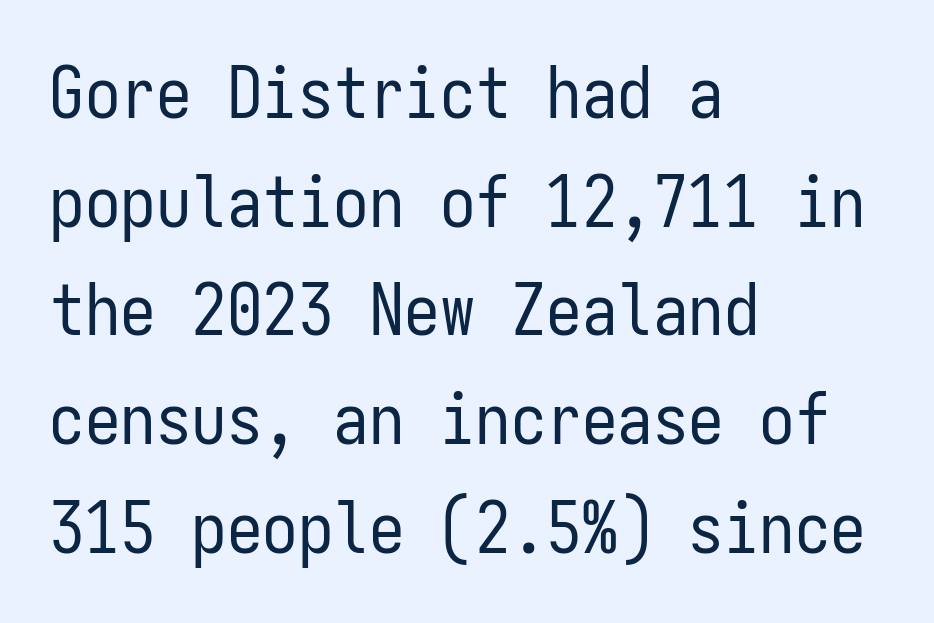
Q: Is the text bold? A: No.
Q: Is the text italic (slanted)? A: No, it is upright.
Q: Is the typeface a serif or a sans-serif typeface? A: Sans-serif.
Q: Is the text underlined? A: No.
Q: How is the paragraph aligned? A: Left-aligned.
Q: Is the spacing between letters normal or unusually wide? A: Normal.
Q: Is the spacing between lines tight, normal or loose? A: Normal.
Q: Width (condensed, normal, or wide)? A: Condensed.
Q: Stroke contrast? A: Low.
Q: x-height? A: Medium.
Q: Monospaced? A: Yes.
